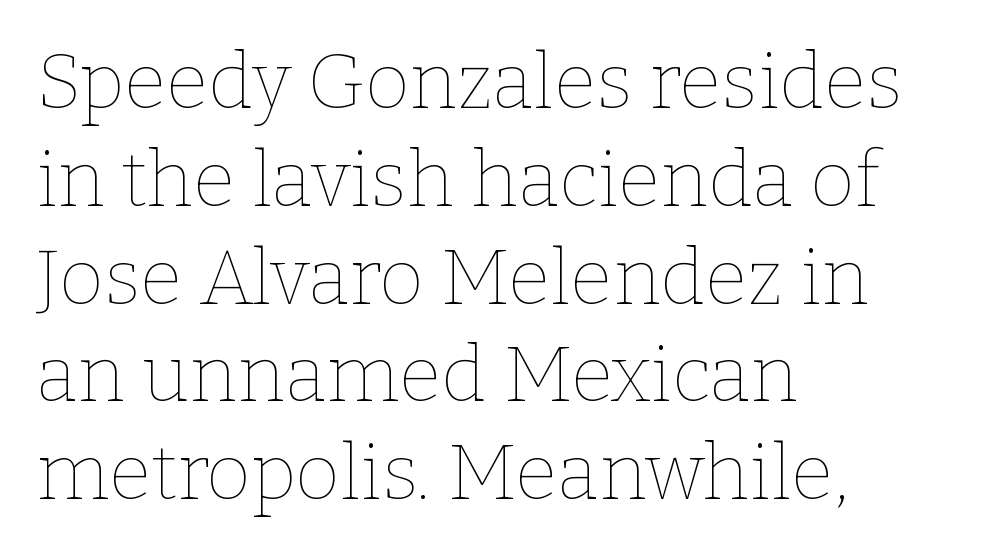
The image shows 77 px thin type, upright; set left-aligned, normal line spacing (1.27x), normal letter spacing, not underlined; low stroke contrast and a medium x-height.
